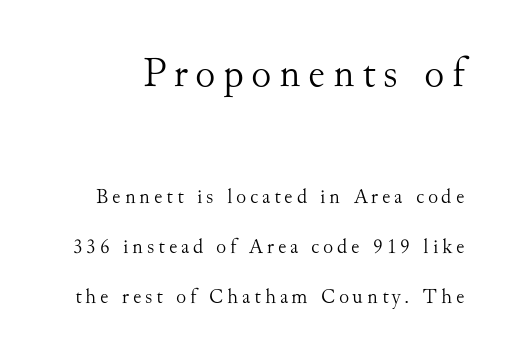
Top chunk: large. Bottom chunk: small. The line-height multiplier appears high, well above default. Only glyphs here, with clear space below each row. The passage shown is not bold in any degree.
